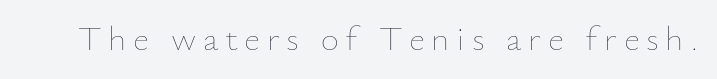
Q: Is the text bold? A: No.
Q: Is the text italic (slanted)? A: No, it is upright.
Q: Is the text underlined? A: No.
Q: Width (condensed, normal, or wide)? A: Normal.
Q: Stroke contrast? A: Low.
Q: x-height? A: Small.
Q: Monospaced? A: No.
